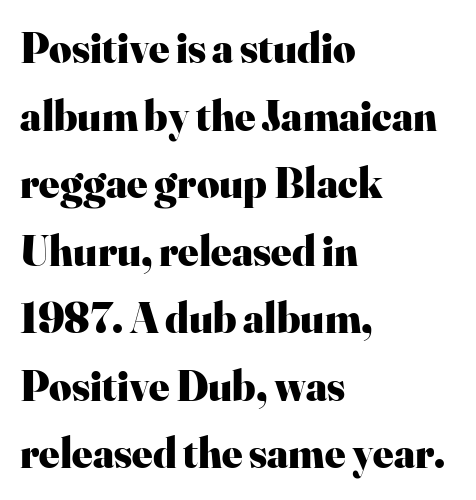
Q: Is the text bold? A: Yes.
Q: Is the text italic (slanted)? A: No, it is upright.
Q: Is the typeface a serif or a sans-serif typeface? A: Serif.
Q: Is the text underlined? A: No.
Q: How is the paragraph aligned? A: Left-aligned.
Q: Is the spacing between letters normal or unusually wide? A: Normal.
Q: Is the spacing between lines tight, normal or loose? A: Normal.
Q: Width (condensed, normal, or wide)? A: Normal.
Q: Stroke contrast? A: High.
Q: x-height? A: Small.
Q: Monospaced? A: No.
